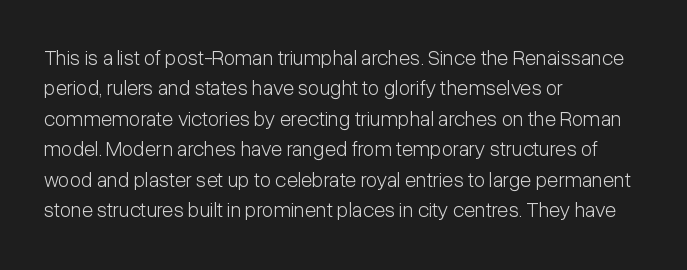
Q: Is the text bold? A: No.
Q: Is the text italic (slanted)? A: No, it is upright.
Q: Is the text underlined? A: No.
Q: How is the paragraph aligned? A: Left-aligned.
Q: Is the spacing between letters normal or unusually wide? A: Normal.
Q: Is the spacing between lines tight, normal or loose? A: Normal.
